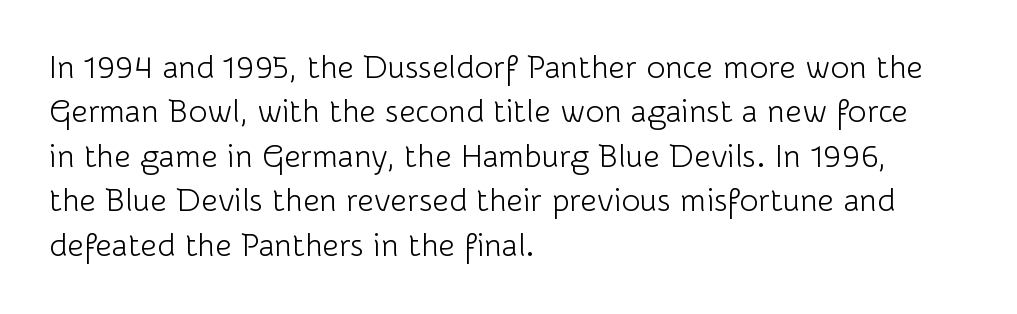
The image shows 32 px light sans-serif type, upright; set left-aligned, normal line spacing (1.39x), normal letter spacing, not underlined; low stroke contrast and a medium x-height.
